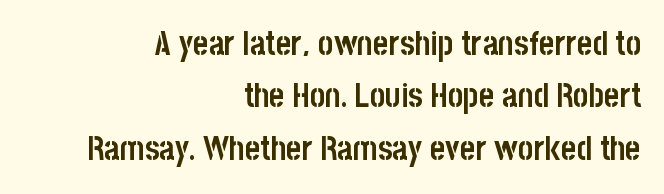
Looks like regular typesetting: each glyph gets only the width it needs. Heavy, bold letterforms. Caption: multi-line text, flush right, ragged left. No feet cap the strokes, marking this as sans-serif type.
